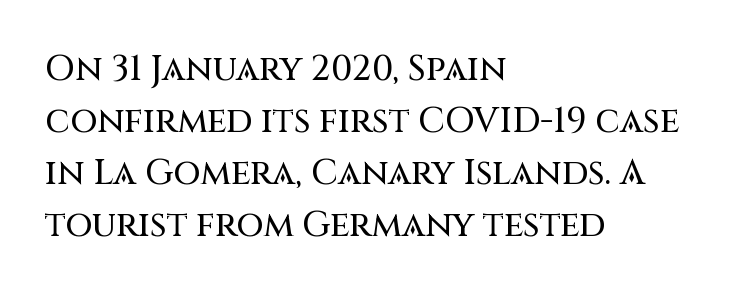
The image shows 35 px sans-serif type, upright; set left-aligned, normal line spacing (1.49x), normal letter spacing, not underlined; medium stroke contrast and a large x-height.
